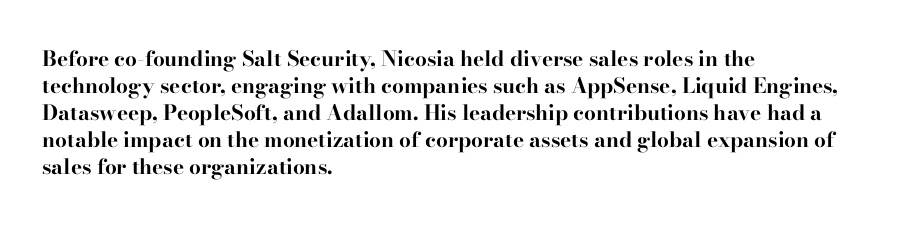
The image shows 21 px bold type, upright; set left-aligned, normal line spacing (1.28x), normal letter spacing, not underlined.
